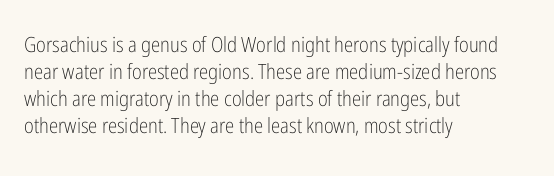
These lines keep a tight, regular rhythm from letter to letter. The rows are spaced the way most documents space them. Nothing heavy about these letters — not bold at all. A roman cut, with each character standing at attention. Check under the words: just untouched page. All the whitespace from short lines collects on the right.
